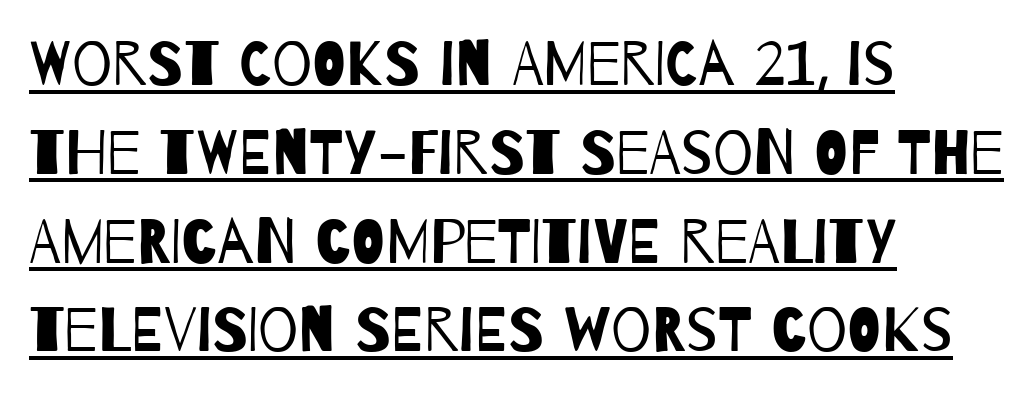
{"serif": "no", "bold": "no", "weight": "regular", "width": "condensed", "stroke_contrast": "low", "x_height": "large", "monospaced": "no", "underline": "yes", "align": "left", "line_spacing": "normal", "line_spacing_ratio": 1.41, "letter_spacing": "normal", "letter_spacing_em": 0.0, "glyph_px": 63}
